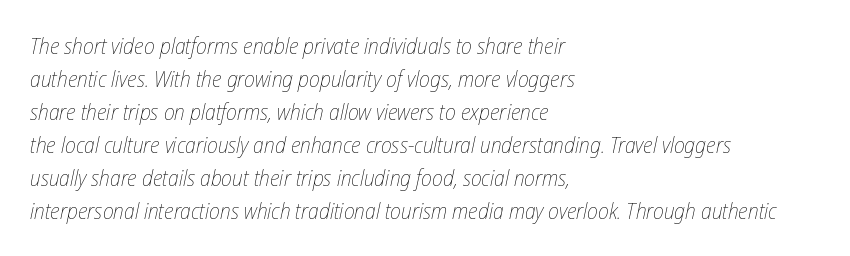
The image shows 22 px text type, italic (leaning right); set left-aligned, normal line spacing (1.5x), normal letter spacing, not underlined.
